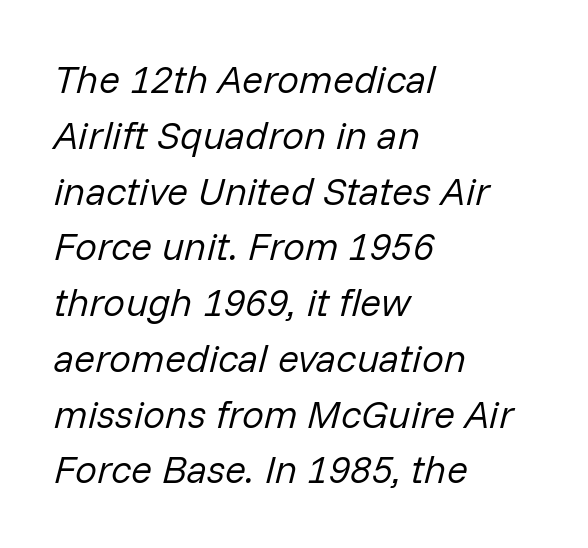
Q: Is the text bold? A: No.
Q: Is the text italic (slanted)? A: Yes, it leans right by about 14 degrees.
Q: Is the text underlined? A: No.
Q: How is the paragraph aligned? A: Left-aligned.
Q: Is the spacing between letters normal or unusually wide? A: Normal.
Q: Is the spacing between lines tight, normal or loose? A: Normal.
Q: Width (condensed, normal, or wide)? A: Normal.
Q: Stroke contrast? A: Low.
Q: x-height? A: Medium.
Q: Monospaced? A: No.
